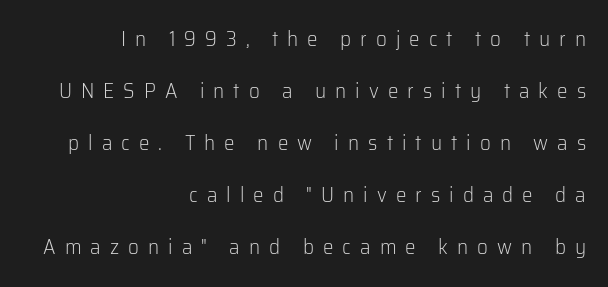
The image shows 21 px text type, upright; set right-aligned, loose line spacing (2.48x), unusually wide letter spacing (+0.43 em), not underlined.
